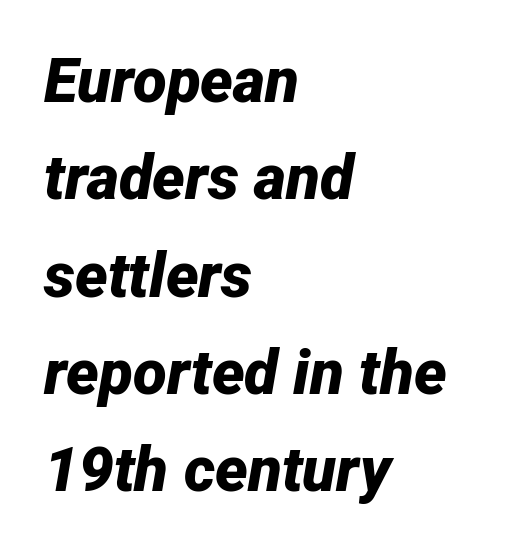
Q: Is the text bold? A: Yes.
Q: Is the text italic (slanted)? A: Yes, it leans right by about 12 degrees.
Q: Is the text underlined? A: No.
Q: How is the paragraph aligned? A: Left-aligned.
Q: Is the spacing between letters normal or unusually wide? A: Normal.
Q: Is the spacing between lines tight, normal or loose? A: Normal.
Q: Width (condensed, normal, or wide)? A: Normal.
Q: Stroke contrast? A: Low.
Q: x-height? A: Medium.
Q: Monospaced? A: No.
